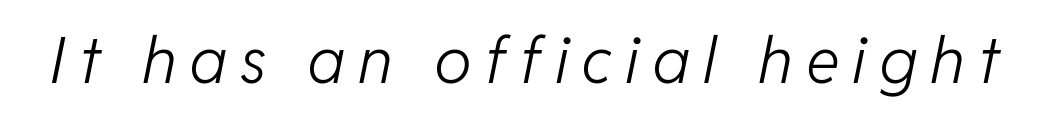
Q: Is the text bold? A: No.
Q: Is the text italic (slanted)? A: Yes, it leans right by about 11 degrees.
Q: Is the text underlined? A: No.
Q: Is the spacing between letters normal or unusually wide? A: Unusually wide.
Q: Width (condensed, normal, or wide)? A: Normal.
Q: Stroke contrast? A: Low.
Q: x-height? A: Medium.
Q: Monospaced? A: No.
